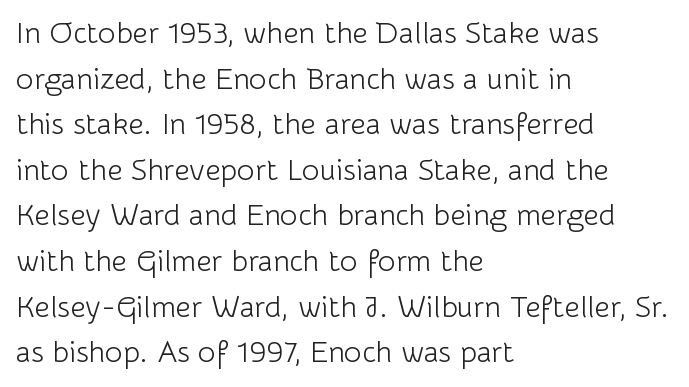
Q: Is the text bold? A: No.
Q: Is the text italic (slanted)? A: No, it is upright.
Q: Is the typeface a serif or a sans-serif typeface? A: Sans-serif.
Q: Is the text underlined? A: No.
Q: How is the paragraph aligned? A: Left-aligned.
Q: Is the spacing between letters normal or unusually wide? A: Normal.
Q: Is the spacing between lines tight, normal or loose? A: Normal.
Q: Width (condensed, normal, or wide)? A: Normal.
Q: Stroke contrast? A: Low.
Q: x-height? A: Medium.
Q: Monospaced? A: No.
